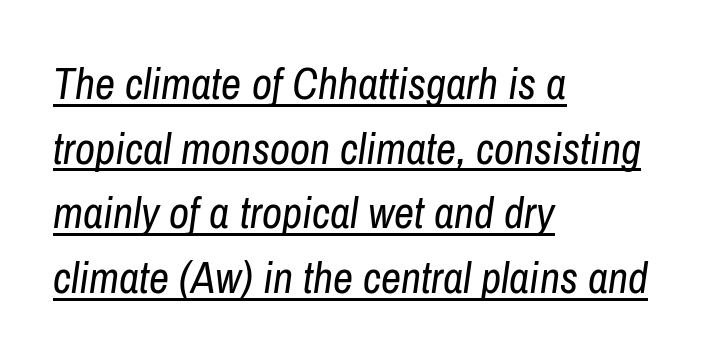
Whoever set this chose a conventional vertical rhythm. Spacing verdict: proportional, widths tailored to each character. Tracking value appears to be zero — textbook default spacing. Notice how the passage keeps a crisp vertical edge on the left only. The rendering applies a slant to the glyphs.
